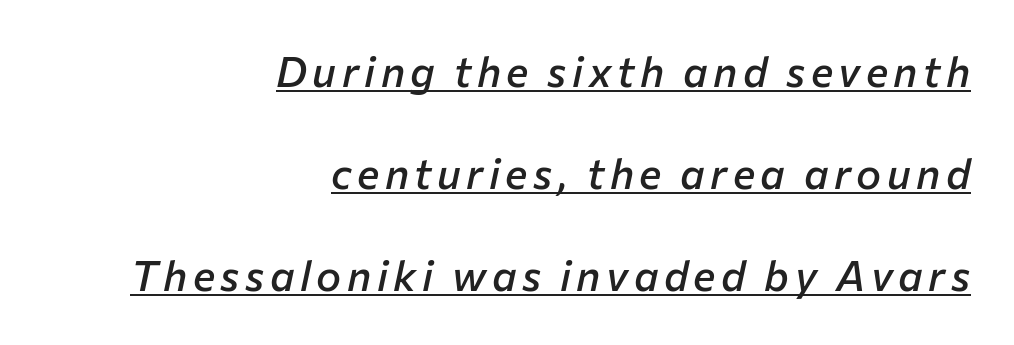
The image shows 42 px semibold type, italic (leaning right); set right-aligned, loose line spacing (2.43x), underlined; low stroke contrast and a medium x-height.
